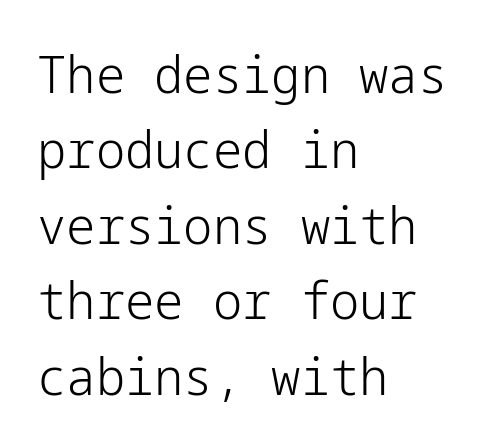
Words appear dense and cohesive because spacing is normal. These lines were composed using upright roman letters. The cut favours lightness, reaching ordinary text weight at its darkest. The font family rendered here belongs to the sans-serif group. Reading down the column, the eye jumps a familiar distance to each next line. The passage shown is not underscored anywhere.
